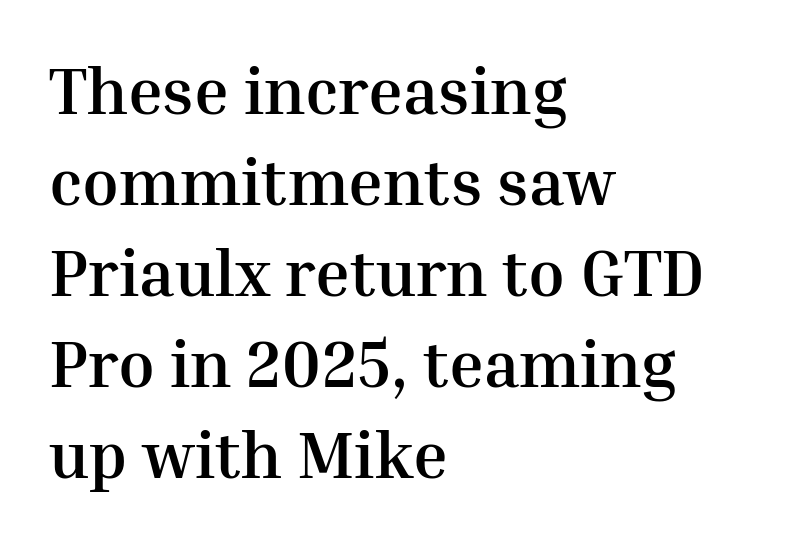
{"serif": "yes", "italic": "no", "bold": "yes", "weight": "semibold", "width": "normal", "stroke_contrast": "medium", "x_height": "medium", "monospaced": "no", "underline": "no", "align": "left", "line_spacing": "normal", "line_spacing_ratio": 1.38, "letter_spacing": "normal", "letter_spacing_em": 0.0, "glyph_px": 66}
